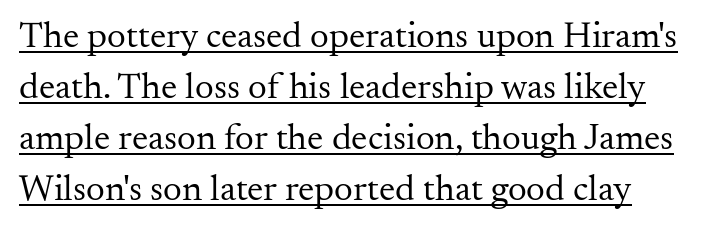
Q: Is the text bold? A: No.
Q: Is the text italic (slanted)? A: No, it is upright.
Q: Is the typeface a serif or a sans-serif typeface? A: Serif.
Q: Is the text underlined? A: Yes.
Q: Is the spacing between letters normal or unusually wide? A: Normal.
Q: Is the spacing between lines tight, normal or loose? A: Normal.
Q: Width (condensed, normal, or wide)? A: Normal.
Q: Stroke contrast? A: Medium.
Q: x-height? A: Small.
Q: Monospaced? A: No.
